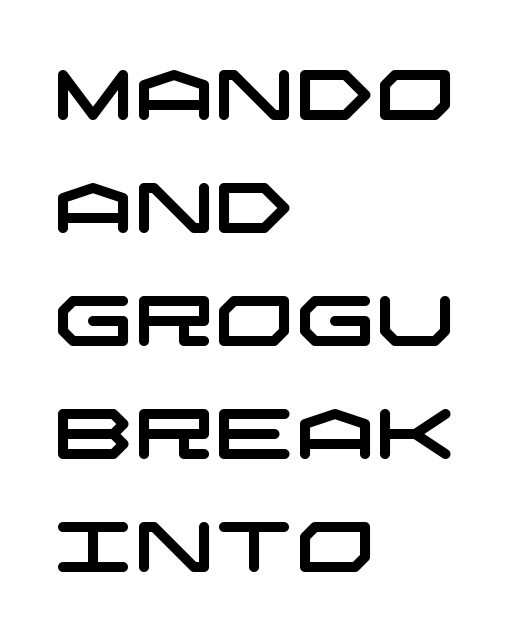
The image shows 71 px wide sans-serif type; set left-aligned, normal line spacing (1.59x), normal letter spacing, not underlined; low stroke contrast and a large x-height.
